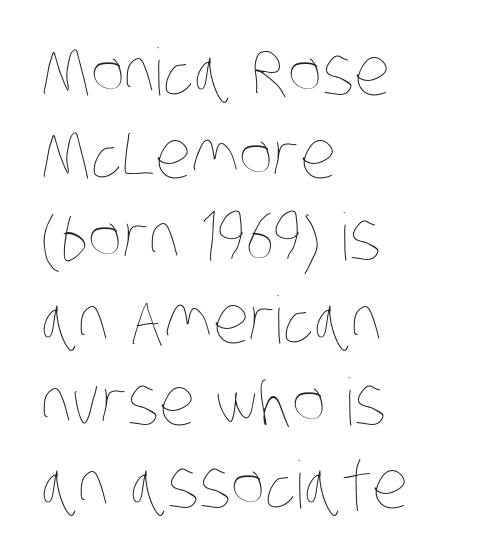
Plain, unruled lines of type. The letterforms sit shoulder to shoulder at normal distance. Teacher's note: observe the even left margin — that is flush-left alignment. The typesetting does not lean heavy: it is not bold. Varying glyph widths throughout — classic text-font behaviour.
